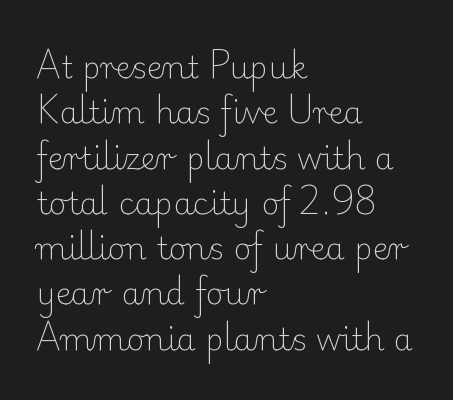
{"serif": "yes", "italic": "no", "bold": "no", "weight": "light", "width": "normal", "stroke_contrast": "low", "x_height": "small", "monospaced": "no", "underline": "no", "align": "left", "line_spacing": "normal", "line_spacing_ratio": 1.46, "letter_spacing": "normal", "letter_spacing_em": 0.0, "glyph_px": 31}
